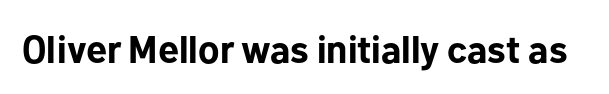
The image shows 38 px bold sans-serif type, upright; set normal letter spacing, not underlined; low stroke contrast and a medium x-height.
